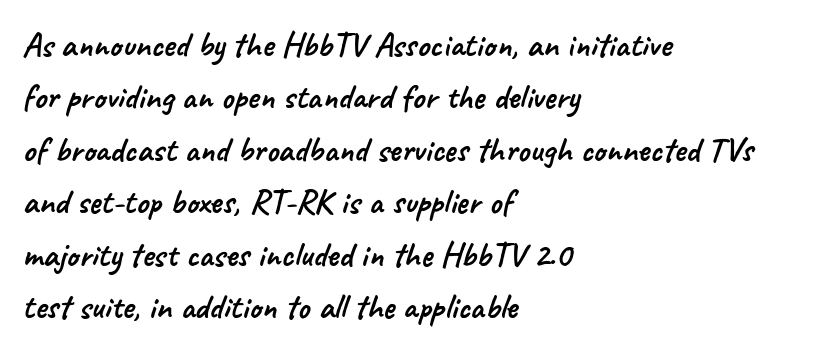
{"serif": "no", "width": "normal", "stroke_contrast": "low", "x_height": "small", "monospaced": "no", "underline": "no", "align": "left", "line_spacing": "normal", "line_spacing_ratio": 1.5, "letter_spacing": "normal", "letter_spacing_em": 0.0, "glyph_px": 35}
